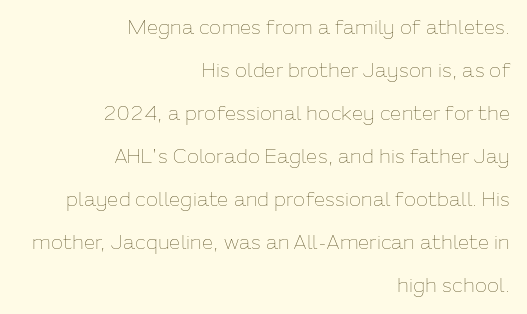
{"italic": "no", "bold": "no", "underline": "no", "align": "right", "line_spacing": "loose", "line_spacing_ratio": 2.15, "letter_spacing": "normal", "letter_spacing_em": 0.0, "glyph_px": 20}
